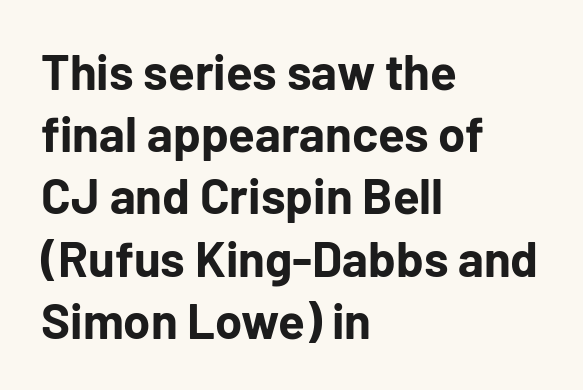
The image shows 49 px bold sans-serif type, upright; set left-aligned, normal line spacing (1.27x), normal letter spacing, not underlined; low stroke contrast and a medium x-height.
